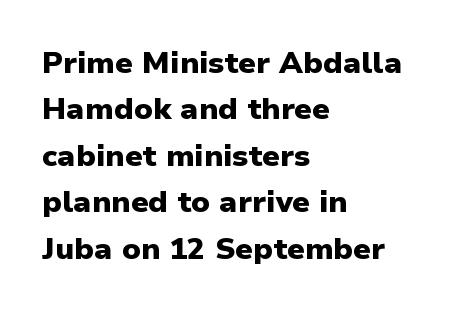
Q: Is the text bold? A: Yes.
Q: Is the text italic (slanted)? A: No, it is upright.
Q: Is the typeface a serif or a sans-serif typeface? A: Sans-serif.
Q: Is the text underlined? A: No.
Q: How is the paragraph aligned? A: Left-aligned.
Q: Is the spacing between letters normal or unusually wide? A: Normal.
Q: Is the spacing between lines tight, normal or loose? A: Normal.
Q: Width (condensed, normal, or wide)? A: Normal.
Q: Stroke contrast? A: Low.
Q: x-height? A: Medium.
Q: Monospaced? A: No.
